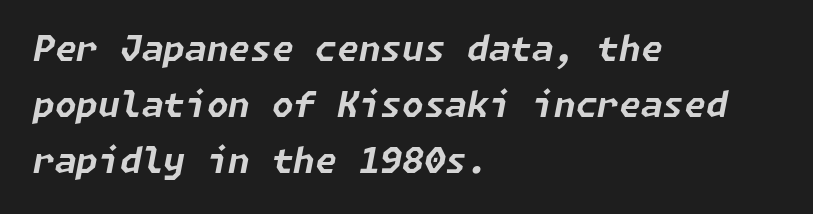
The image shows 35 px bold type, italic (leaning right); set left-aligned, normal line spacing (1.6x), normal letter spacing, not underlined; low stroke contrast and a medium x-height.
